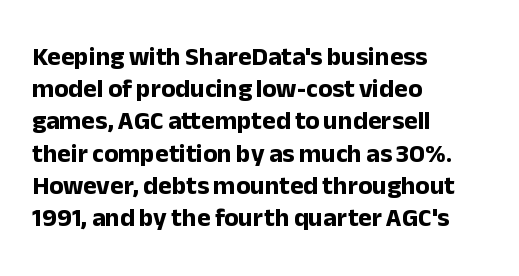
The image shows 26 px bold type, upright; set left-aligned, line spacing 1.24x, normal letter spacing, not underlined.
